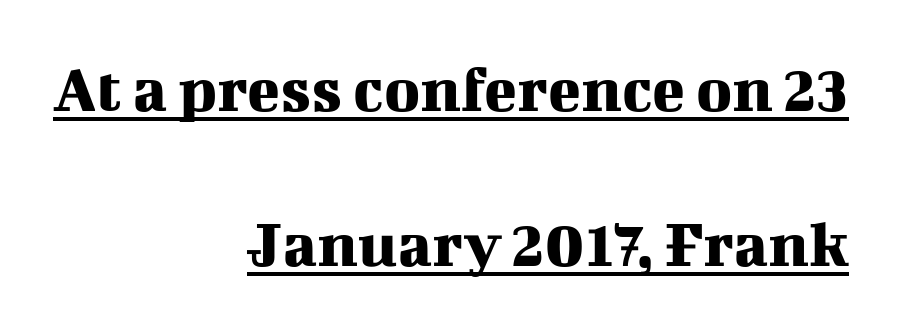
Q: Is the text italic (slanted)? A: No, it is upright.
Q: Is the typeface a serif or a sans-serif typeface? A: Serif.
Q: Is the text underlined? A: Yes.
Q: How is the paragraph aligned? A: Right-aligned.
Q: Is the spacing between letters normal or unusually wide? A: Normal.
Q: Is the spacing between lines tight, normal or loose? A: Loose.
Q: Width (condensed, normal, or wide)? A: Normal.
Q: Stroke contrast? A: Medium.
Q: x-height? A: Medium.
Q: Monospaced? A: No.
